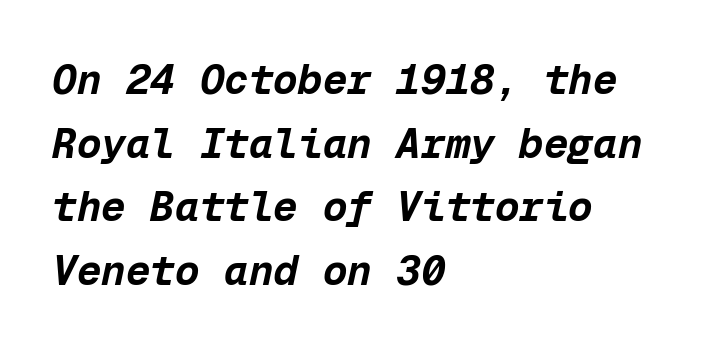
Q: Is the text bold? A: Yes.
Q: Is the text italic (slanted)? A: Yes, it leans right by about 12 degrees.
Q: Is the text underlined? A: No.
Q: How is the paragraph aligned? A: Left-aligned.
Q: Is the spacing between letters normal or unusually wide? A: Normal.
Q: Is the spacing between lines tight, normal or loose? A: Normal.
Q: Width (condensed, normal, or wide)? A: Normal.
Q: Stroke contrast? A: Low.
Q: x-height? A: Medium.
Q: Monospaced? A: Yes.
